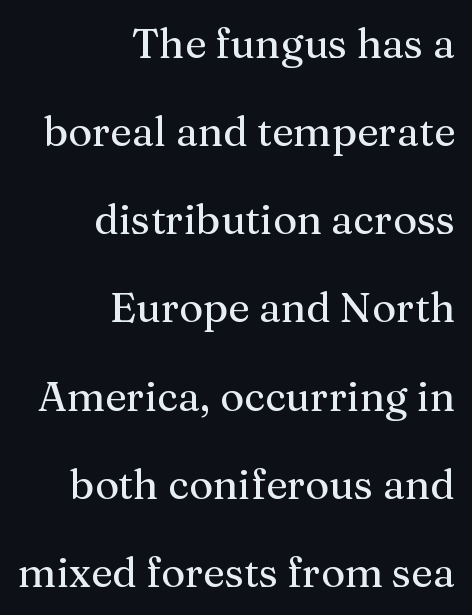
Q: Is the text italic (slanted)? A: No, it is upright.
Q: Is the typeface a serif or a sans-serif typeface? A: Serif.
Q: Is the text underlined? A: No.
Q: How is the paragraph aligned? A: Right-aligned.
Q: Is the spacing between letters normal or unusually wide? A: Normal.
Q: Is the spacing between lines tight, normal or loose? A: Loose.
Q: Width (condensed, normal, or wide)? A: Normal.
Q: Stroke contrast? A: Medium.
Q: x-height? A: Medium.
Q: Monospaced? A: No.
